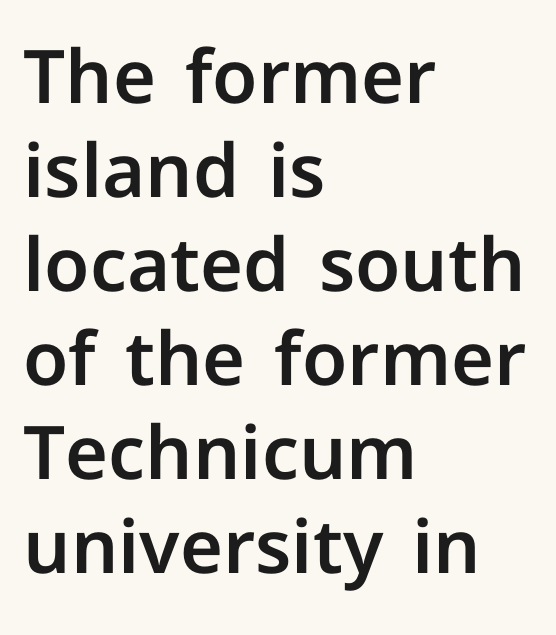
{"serif": "no", "italic": "no", "width": "normal", "stroke_contrast": "low", "x_height": "medium", "monospaced": "no", "underline": "no", "align": "left", "line_spacing": "normal", "line_spacing_ratio": 1.27, "letter_spacing": "normal", "letter_spacing_em": 0.0, "glyph_px": 74}
